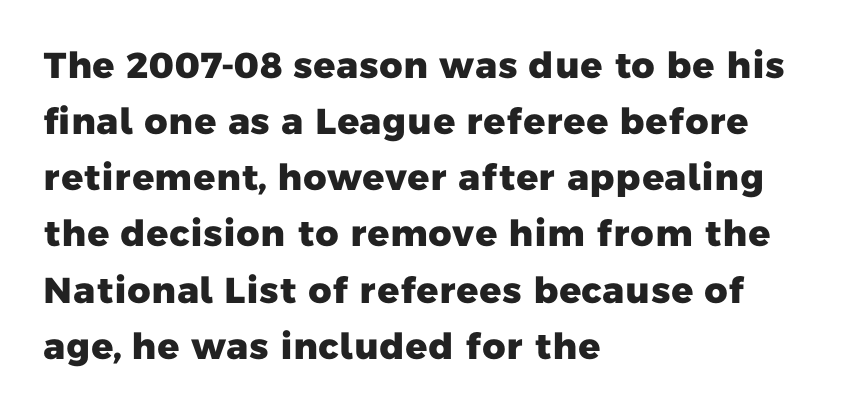
Q: Is the text bold? A: Yes.
Q: Is the typeface a serif or a sans-serif typeface? A: Sans-serif.
Q: Is the text underlined? A: No.
Q: How is the paragraph aligned? A: Left-aligned.
Q: Is the spacing between letters normal or unusually wide? A: Normal.
Q: Is the spacing between lines tight, normal or loose? A: Normal.
Q: Width (condensed, normal, or wide)? A: Normal.
Q: Stroke contrast? A: Low.
Q: x-height? A: Medium.
Q: Monospaced? A: No.
